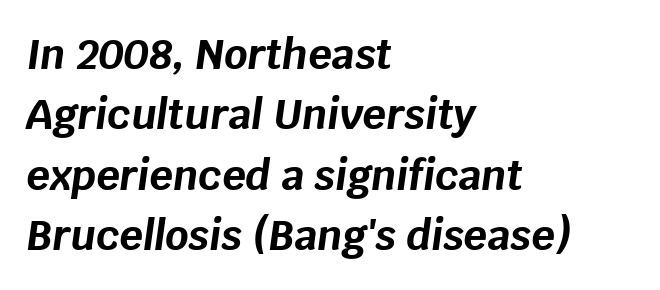
The image shows 41 px bold type, italic (leaning right); set left-aligned, normal line spacing (1.47x), normal letter spacing, not underlined; low stroke contrast and a large x-height.
